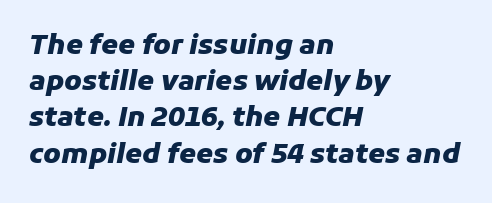
The image shows 27 px bold type, italic (leaning right); set left-aligned, normal line spacing (1.34x), normal letter spacing, not underlined.
